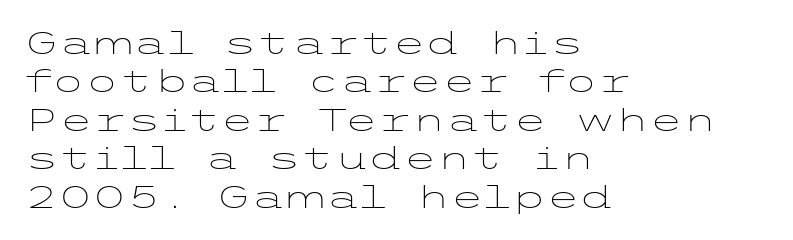
Upright lettering throughout. Honestly, the letter spacing is just normal — you wouldn't notice it. No chunkiness to these letters — they're not bold. The typeface chosen for these lines omits serifs. Descenders hang freely into open space. Left-aligned paragraph, ragged on the right.
